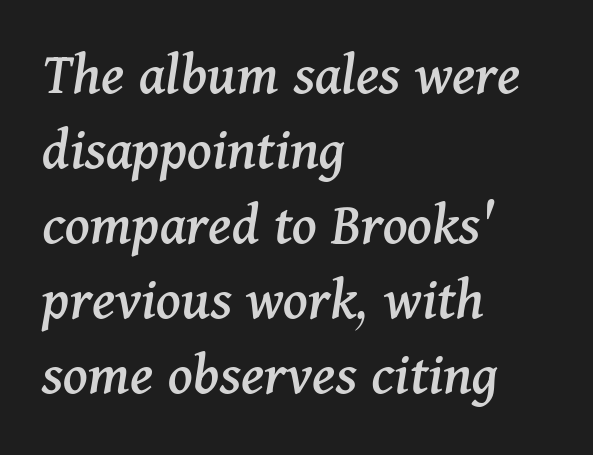
{"serif": "yes", "italic": "yes", "lean": "right", "slant_degrees": 11, "width": "normal", "stroke_contrast": "medium", "x_height": "medium", "monospaced": "no", "underline": "no", "align": "left", "line_spacing_ratio": 1.23, "letter_spacing": "normal", "letter_spacing_em": 0.0, "glyph_px": 61}
